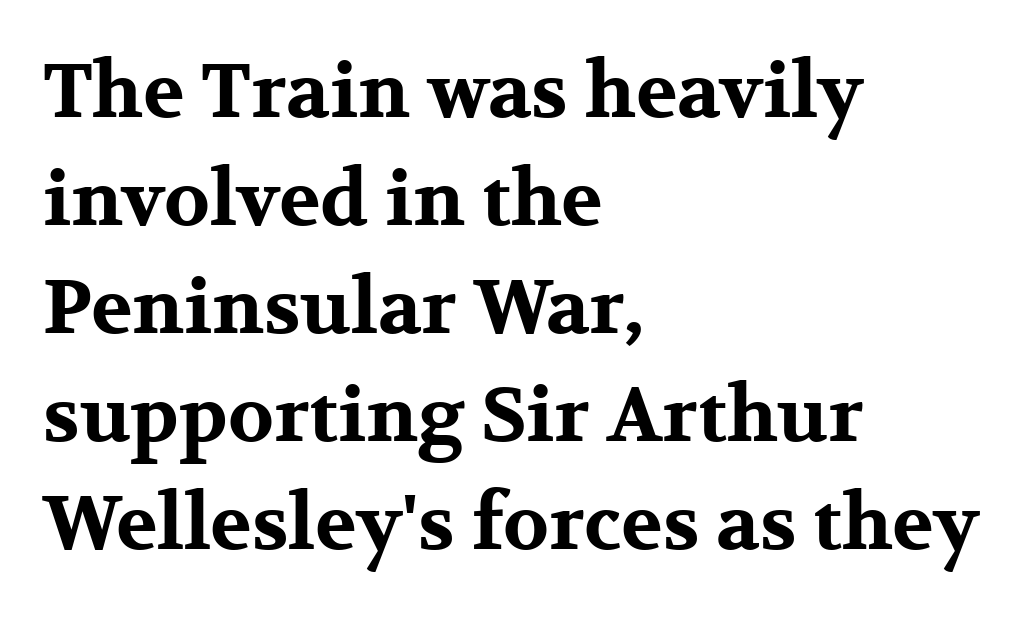
{"serif": "yes", "italic": "no", "bold": "yes", "weight": "bold", "width": "wide", "stroke_contrast": "medium", "x_height": "medium", "monospaced": "no", "underline": "no", "align": "left", "line_spacing": "normal", "line_spacing_ratio": 1.42, "letter_spacing": "normal", "letter_spacing_em": 0.0, "glyph_px": 76}
